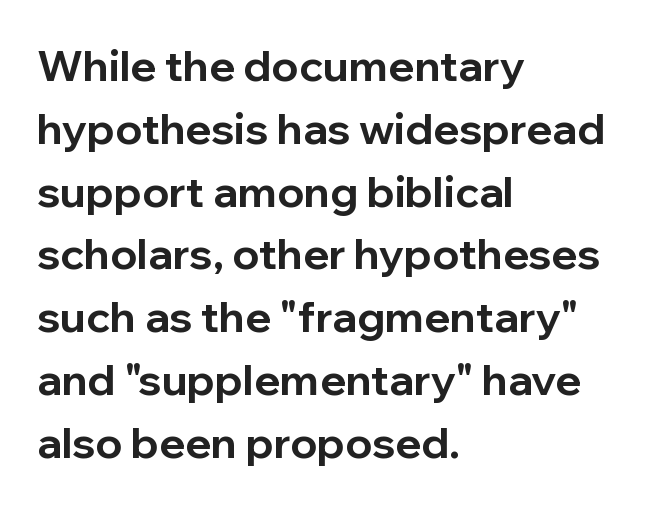
Q: Is the text bold? A: Yes.
Q: Is the text italic (slanted)? A: No, it is upright.
Q: Is the typeface a serif or a sans-serif typeface? A: Sans-serif.
Q: Is the text underlined? A: No.
Q: How is the paragraph aligned? A: Left-aligned.
Q: Is the spacing between letters normal or unusually wide? A: Normal.
Q: Is the spacing between lines tight, normal or loose? A: Normal.
Q: Width (condensed, normal, or wide)? A: Normal.
Q: Stroke contrast? A: Low.
Q: x-height? A: Medium.
Q: Monospaced? A: No.
